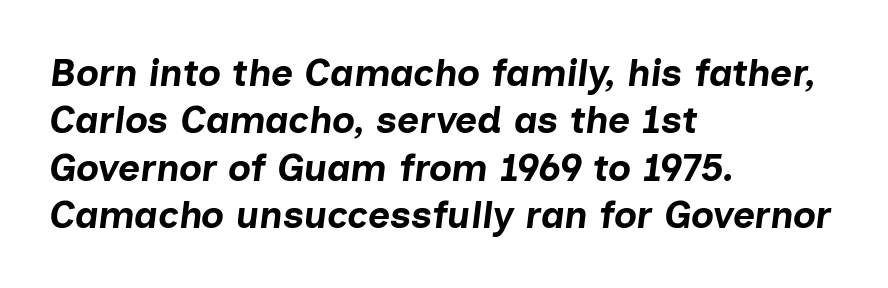
Q: Is the text bold? A: Yes.
Q: Is the text italic (slanted)? A: Yes, it leans right by about 7 degrees.
Q: Is the text underlined? A: No.
Q: How is the paragraph aligned? A: Left-aligned.
Q: Is the spacing between letters normal or unusually wide? A: Normal.
Q: Is the spacing between lines tight, normal or loose? A: Normal.
Q: Width (condensed, normal, or wide)? A: Normal.
Q: Stroke contrast? A: Low.
Q: x-height? A: Medium.
Q: Monospaced? A: No.
